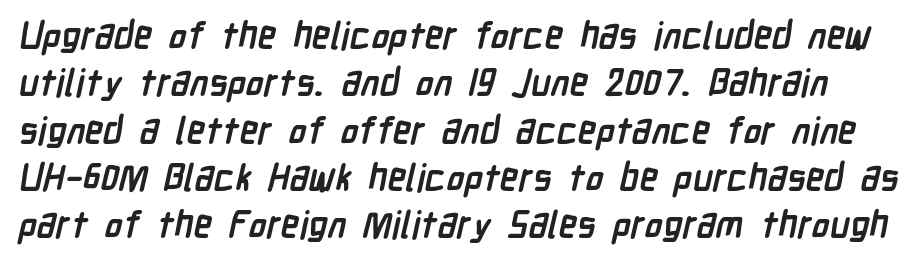
{"serif": "no", "bold": "yes", "weight": "semibold", "width": "condensed", "stroke_contrast": "low", "x_height": "medium", "monospaced": "no", "underline": "no", "line_spacing": "normal", "line_spacing_ratio": 1.28, "letter_spacing": "normal", "letter_spacing_em": 0.0, "glyph_px": 37}
